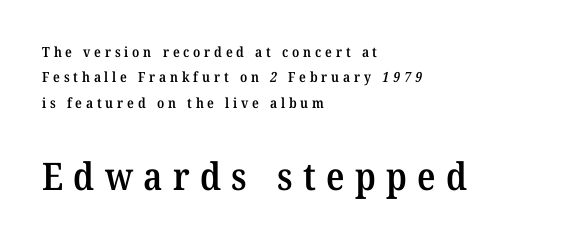
Q: Is the text bold? A: Semi-bold.
Q: Is the typeface a serif or a sans-serif typeface? A: Serif.
Q: Is the text underlined? A: No.
Q: How is the paragraph aligned? A: Left-aligned.
Q: Is the spacing between letters normal or unusually wide? A: Unusually wide.
Q: Which block of text is set in a larger size, the first (top) or the second (bottom)? A: The second (bottom) one.
Q: Width (condensed, normal, or wide)? A: Normal.
Q: Stroke contrast? A: Medium.
Q: x-height? A: Medium.
Q: Monospaced? A: No.
